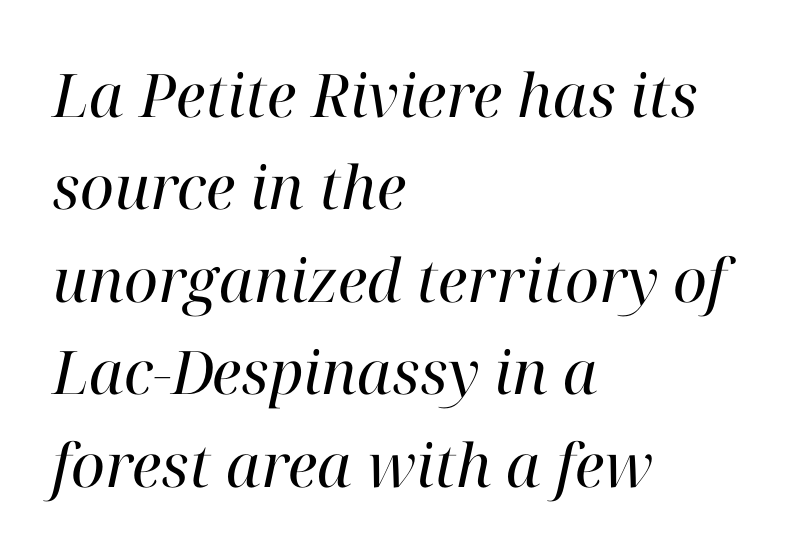
{"serif": "yes", "italic": "yes", "lean": "right", "slant_degrees": 12, "bold": "no", "weight": "regular", "width": "normal", "stroke_contrast": "high", "x_height": "medium", "monospaced": "no", "underline": "no", "align": "left", "line_spacing": "normal", "line_spacing_ratio": 1.54, "letter_spacing": "normal", "letter_spacing_em": 0.0, "glyph_px": 60}
